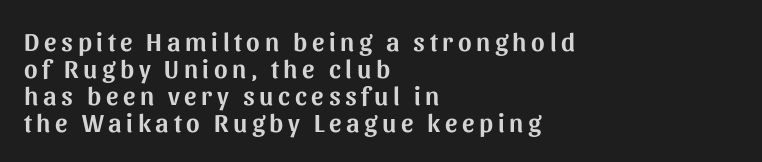
{"italic": "no", "underline": "no", "align": "left", "line_spacing": "tight", "line_spacing_ratio": 1.04, "glyph_px": 26}
